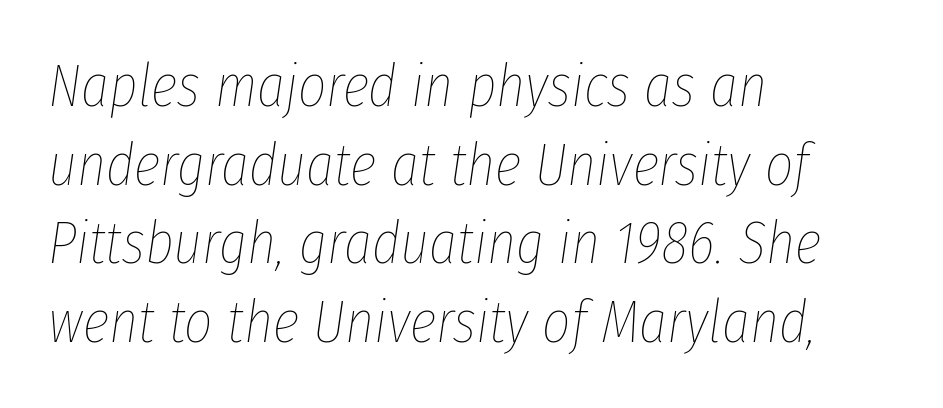
Q: Is the text bold? A: No.
Q: Is the text italic (slanted)? A: Yes, it leans right by about 8 degrees.
Q: Is the text underlined? A: No.
Q: How is the paragraph aligned? A: Left-aligned.
Q: Is the spacing between letters normal or unusually wide? A: Normal.
Q: Is the spacing between lines tight, normal or loose? A: Normal.
Q: Width (condensed, normal, or wide)? A: Condensed.
Q: Stroke contrast? A: Low.
Q: x-height? A: Medium.
Q: Monospaced? A: No.
